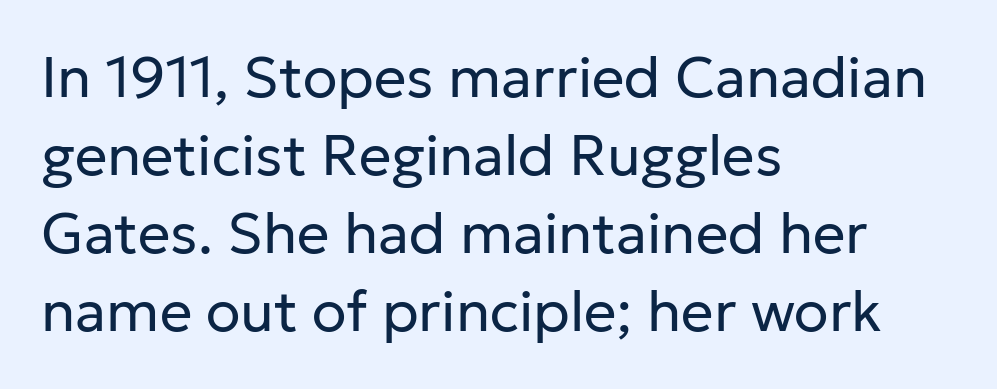
Q: Is the text bold? A: No.
Q: Is the text italic (slanted)? A: No, it is upright.
Q: Is the typeface a serif or a sans-serif typeface? A: Sans-serif.
Q: Is the text underlined? A: No.
Q: How is the paragraph aligned? A: Left-aligned.
Q: Is the spacing between letters normal or unusually wide? A: Normal.
Q: Is the spacing between lines tight, normal or loose? A: Normal.
Q: Width (condensed, normal, or wide)? A: Normal.
Q: Stroke contrast? A: Low.
Q: x-height? A: Medium.
Q: Monospaced? A: No.
